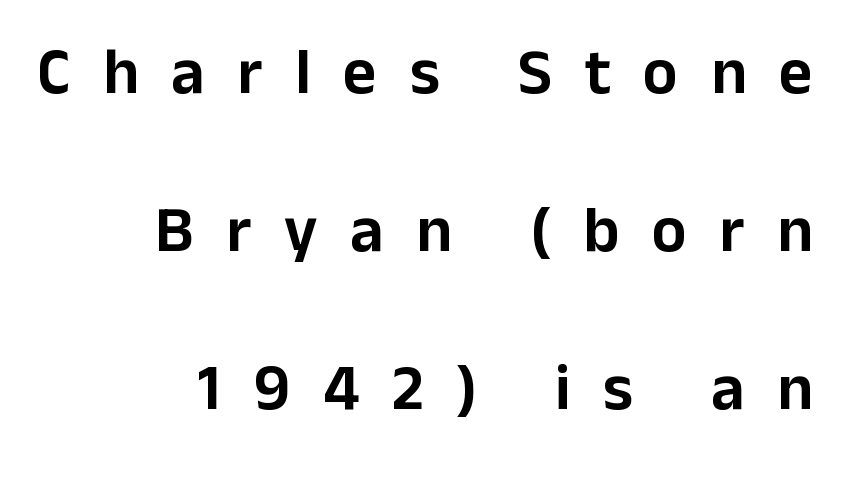
A clean baseline with only descenders dipping below it. Proportional: the letters do not fall into vertical columns. The passage is arranged like a letterhead date or caption credit — flush right. Letterform terminals end flat and unadorned throughout the passage. No italicization has been applied; the sample stays upright.
